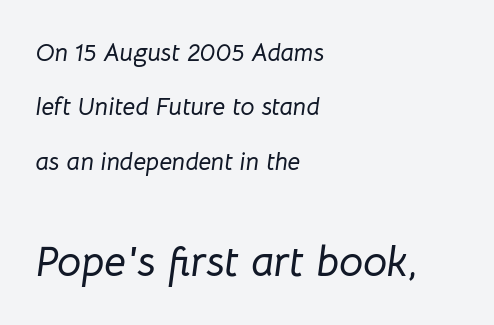
The image shows 43 px text type, italic (leaning right); set left-aligned, loose line spacing (2.18x), normal letter spacing, not underlined; the second (bottom) block is 1.72x larger; low stroke contrast and a medium x-height.
